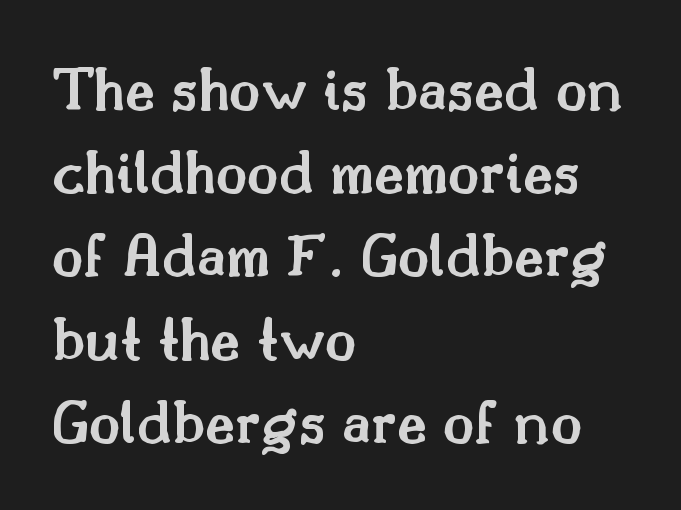
The image shows 65 px semibold serif type, upright; set left-aligned, normal line spacing (1.28x), normal letter spacing, not underlined; medium stroke contrast and a small x-height.
